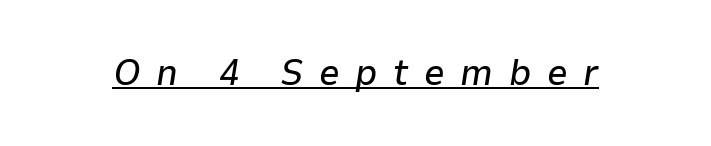
Q: Is the text italic (slanted)? A: Yes, it leans right by about 9 degrees.
Q: Is the text underlined? A: Yes.
Q: Is the spacing between letters normal or unusually wide? A: Unusually wide.
Q: Width (condensed, normal, or wide)? A: Normal.
Q: Stroke contrast? A: Low.
Q: x-height? A: Medium.
Q: Monospaced? A: No.
